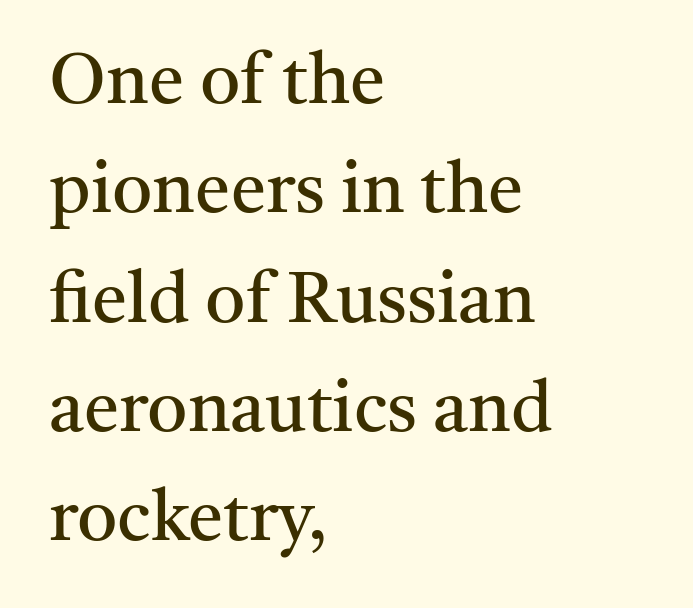
{"serif": "yes", "italic": "no", "bold": "no", "weight": "regular", "width": "normal", "stroke_contrast": "medium", "x_height": "medium", "monospaced": "no", "underline": "no", "align": "left", "line_spacing": "normal", "line_spacing_ratio": 1.54, "letter_spacing": "normal", "letter_spacing_em": 0.0, "glyph_px": 71}
